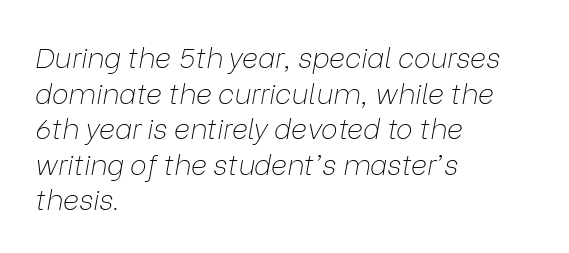
Q: Is the text bold? A: No.
Q: Is the text italic (slanted)? A: Yes, it leans right by about 9 degrees.
Q: Is the text underlined? A: No.
Q: How is the paragraph aligned? A: Left-aligned.
Q: Is the spacing between letters normal or unusually wide? A: Normal.
Q: Is the spacing between lines tight, normal or loose? A: Normal.
Q: Width (condensed, normal, or wide)? A: Normal.
Q: Stroke contrast? A: Low.
Q: x-height? A: Medium.
Q: Monospaced? A: No.
